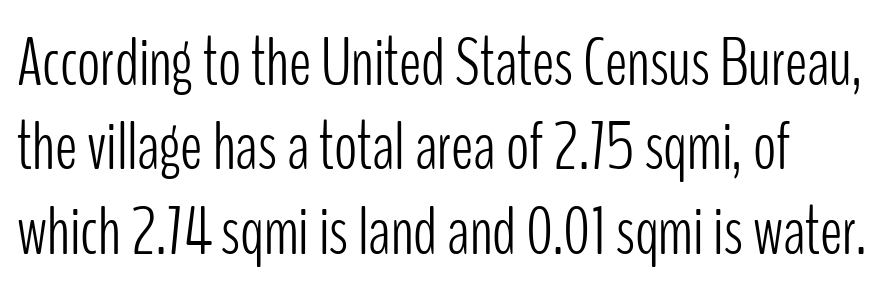
The image shows 68 px light, condensed sans-serif type, upright; set line spacing 1.24x, normal letter spacing, not underlined; low stroke contrast and a medium x-height.
